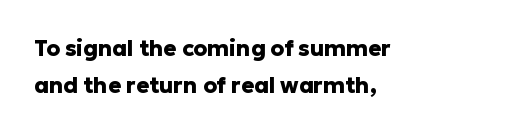
{"italic": "no", "bold": "yes", "underline": "no", "align": "left", "line_spacing": "normal", "line_spacing_ratio": 1.69, "letter_spacing": "normal", "letter_spacing_em": 0.0, "glyph_px": 22}
